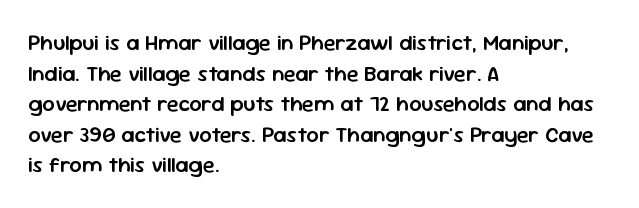
When letters stand straight like this, we call the style roman or upright. The space beneath each line is pristine and unruled. Horizontal alignment here is leftward, the default for most running prose. The gaps between neighbouring characters are ordinary and unremarkable. Students, this is semibold: more ink than regular, less than bold.
